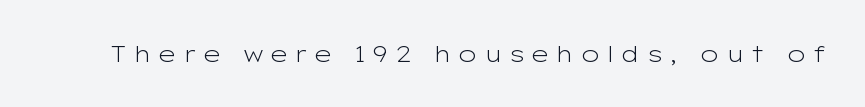
Type without underlining. Notice how the stems are strictly vertical — no italics here. Is the letter spacing exaggerated? Yes — the characters are pushed far apart. Heaviness? Minimal to ordinary, like unemphasized prose.
